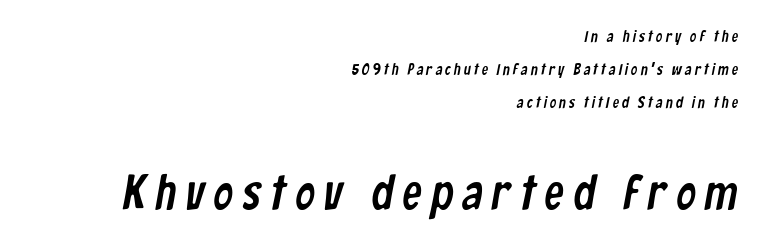
The image shows 49 px condensed sans-serif type; set right-aligned, loose line spacing (2.07x), not underlined; the second (bottom) block is 3.06x larger; low stroke contrast and a medium x-height.
